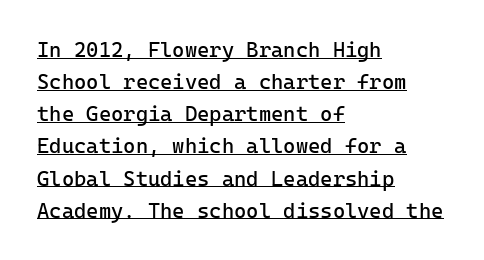
Q: Is the text bold? A: No.
Q: Is the text italic (slanted)? A: No, it is upright.
Q: Is the text underlined? A: Yes.
Q: How is the paragraph aligned? A: Left-aligned.
Q: Is the spacing between letters normal or unusually wide? A: Normal.
Q: Is the spacing between lines tight, normal or loose? A: Normal.
